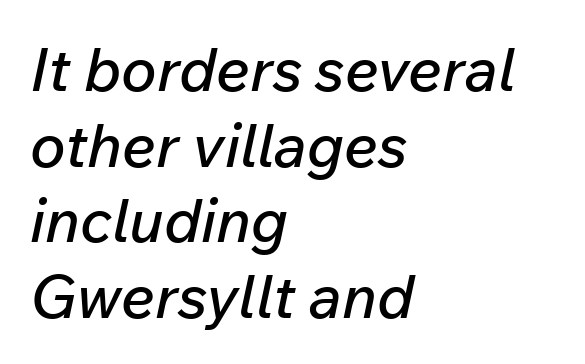
The image shows 60 px text type, italic (leaning right); set left-aligned, normal line spacing (1.26x), normal letter spacing, not underlined; low stroke contrast and a medium x-height.
